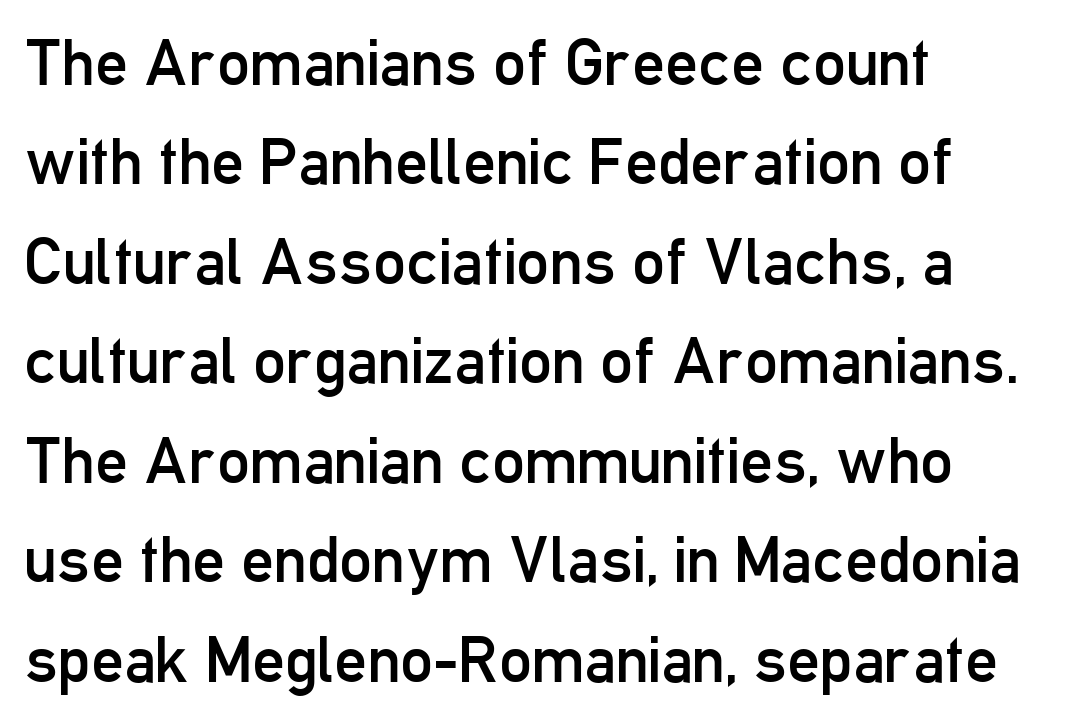
Is this a heavy cut? Hardly; it is regular or lighter. Horizontally, the lines are justified to the leading edge only. The designer went with a sans here, leaving each stem footless. Descender tails drop into unmarked territory. Line spacing here is normal. A typesetter would call this proportional, since set widths differ per character.
